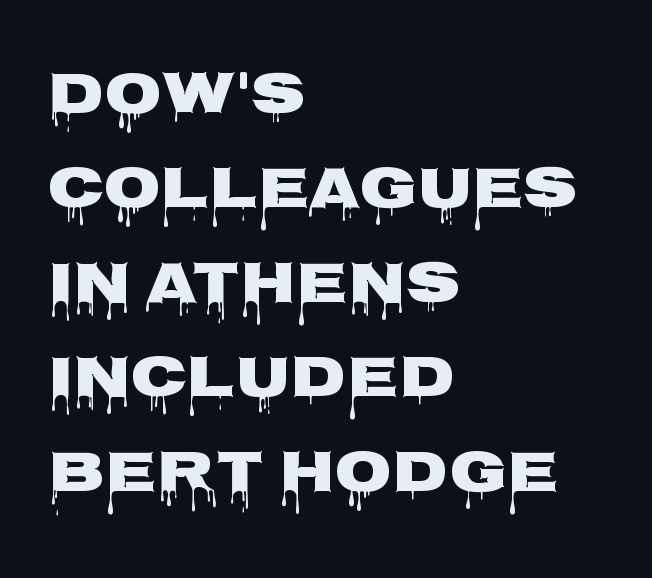
Horizontal bands of white between lines are of average thickness. Observe the absence of serifs on each vertical stroke in this sample. Standard letterfit; no display-style spreading of the glyphs. The rendering uses natural spacing where letterforms have individual widths.
